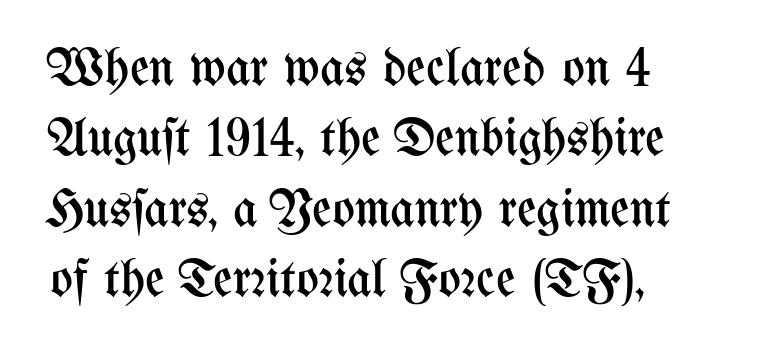
Q: Is the text bold? A: No.
Q: Is the text italic (slanted)? A: No, it is upright.
Q: Is the text underlined? A: No.
Q: How is the paragraph aligned? A: Left-aligned.
Q: Is the spacing between letters normal or unusually wide? A: Normal.
Q: Is the spacing between lines tight, normal or loose? A: Normal.
Q: Width (condensed, normal, or wide)? A: Condensed.
Q: Stroke contrast? A: Medium.
Q: x-height? A: Medium.
Q: Monospaced? A: No.
